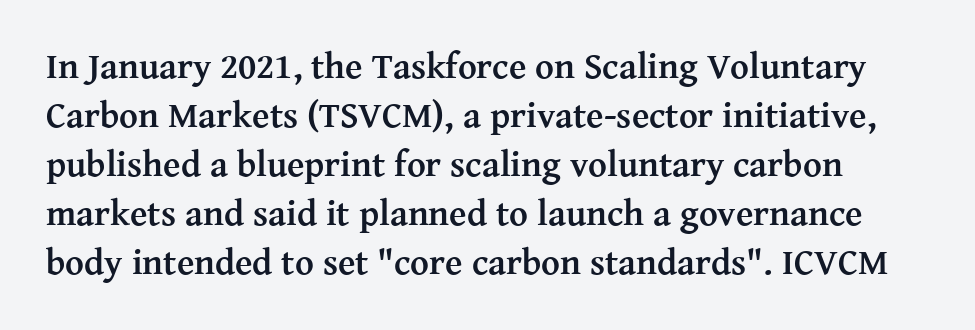
Tracking value appears to be zero — textbook default spacing. Here the designer chose a conventional face with non-uniform glyph widths. The letters carry serifs — small finishing strokes at the ends of their stems. Upright lettering throughout.
